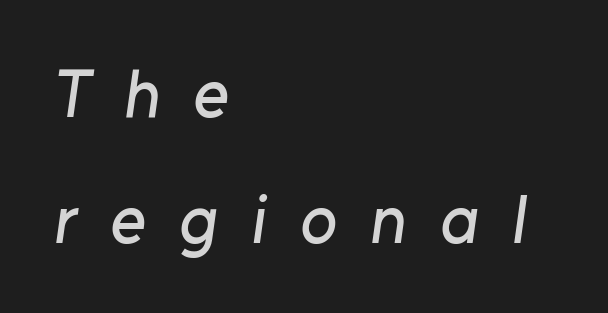
Examine the stroke ends and you'll find no serifs. Letters rest on an invisible, unmarked baseline. Casual observation: everything's shoved over to the left. The tracking jumps out immediately: characters are airy and widely separated.
